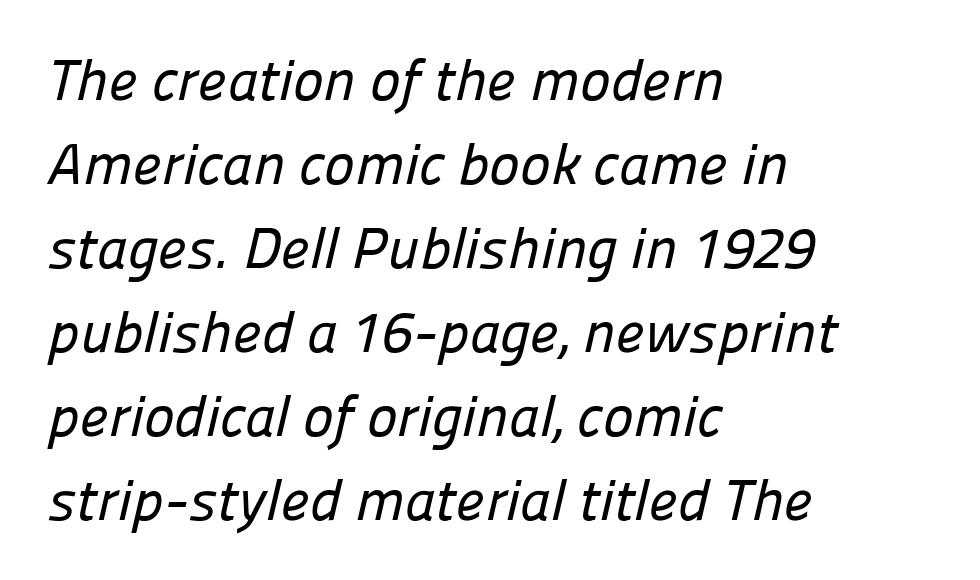
Q: Is the typeface a serif or a sans-serif typeface? A: Sans-serif.
Q: Is the text underlined? A: No.
Q: How is the paragraph aligned? A: Left-aligned.
Q: Is the spacing between letters normal or unusually wide? A: Normal.
Q: Is the spacing between lines tight, normal or loose? A: Normal.
Q: Width (condensed, normal, or wide)? A: Normal.
Q: Stroke contrast? A: Low.
Q: x-height? A: Medium.
Q: Monospaced? A: No.
